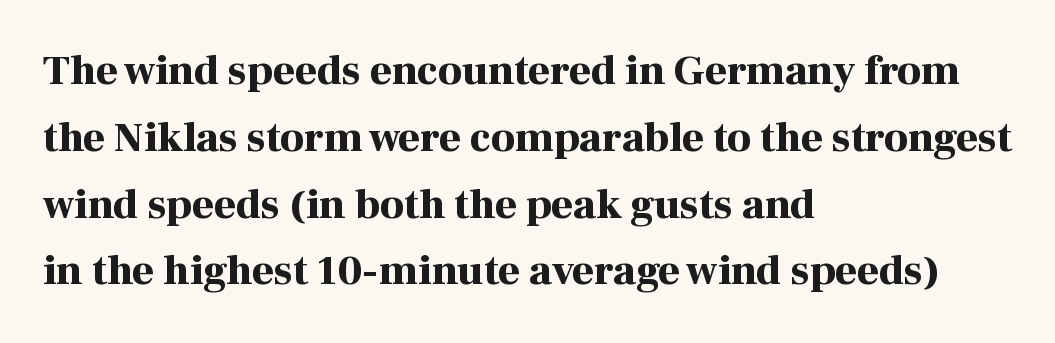
{"serif": "yes", "italic": "no", "bold": "yes", "weight": "bold", "width": "normal", "stroke_contrast": "high", "x_height": "medium", "monospaced": "no", "underline": "no", "align": "left", "line_spacing": "normal", "line_spacing_ratio": 1.59, "letter_spacing": "normal", "letter_spacing_em": 0.0, "glyph_px": 42}
